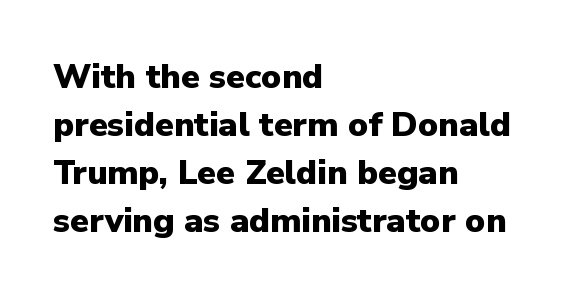
The image shows 34 px heavy sans-serif type, upright; set left-aligned, normal line spacing (1.41x), normal letter spacing, not underlined; low stroke contrast and a medium x-height.
